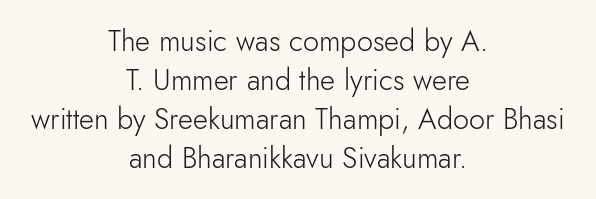
{"serif": "no", "italic": "no", "bold": "no", "weight": "light", "width": "normal", "stroke_contrast": "low", "x_height": "small", "monospaced": "no", "underline": "no", "align": "center", "line_spacing": "normal", "line_spacing_ratio": 1.35, "letter_spacing": "normal", "letter_spacing_em": 0.0, "glyph_px": 29}
